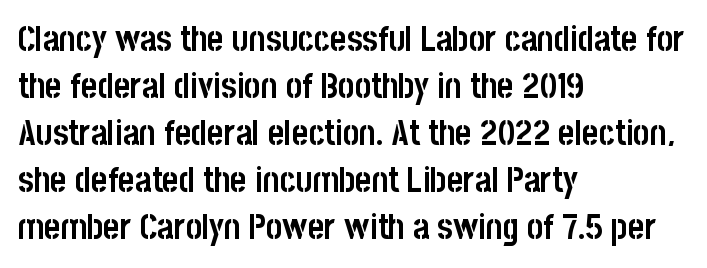
Q: Is the text bold? A: Yes.
Q: Is the text italic (slanted)? A: No, it is upright.
Q: Is the typeface a serif or a sans-serif typeface? A: Sans-serif.
Q: Is the text underlined? A: No.
Q: How is the paragraph aligned? A: Left-aligned.
Q: Is the spacing between letters normal or unusually wide? A: Normal.
Q: Is the spacing between lines tight, normal or loose? A: Normal.
Q: Width (condensed, normal, or wide)? A: Condensed.
Q: Stroke contrast? A: Low.
Q: x-height? A: Large.
Q: Monospaced? A: No.
